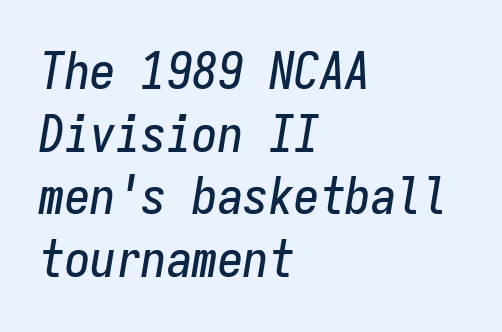
The image shows 51 px condensed type, italic (leaning right), monospaced; set left-aligned, line spacing 1.23x, normal letter spacing, not underlined; low stroke contrast and a medium x-height.
